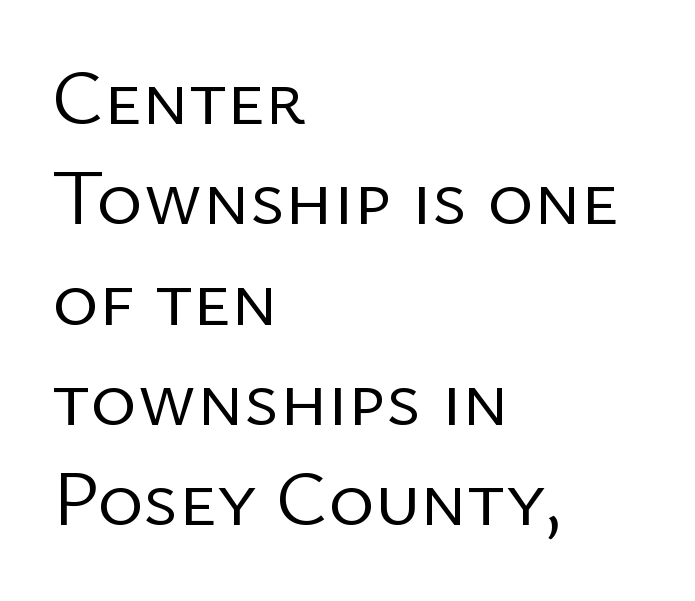
The passage shown is not underscored anywhere. The face used here is proportionally spaced, like ordinary book or web type. Students, note that the glyphs here touch the page at normal intervals. The line-height multiplier appears to be the usual default. The compositor pushed each line to the left boundary.
